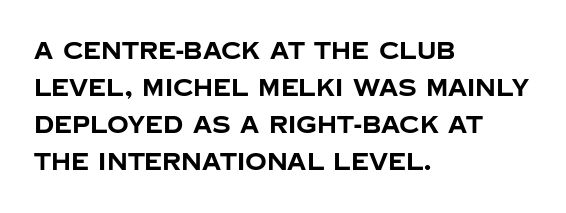
{"italic": "no", "bold": "yes", "underline": "no", "align": "left", "line_spacing": "normal", "line_spacing_ratio": 1.54, "letter_spacing": "normal", "letter_spacing_em": 0.0, "glyph_px": 24}
